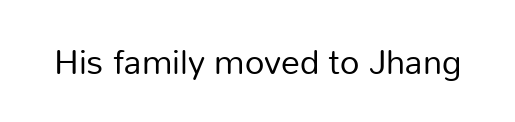
The rendering keeps characters at their native spacing. Serif or sans? Sans — the stroke terminals are bare. Heaviness? Minimal to ordinary, like unemphasized prose. This sample uses an upright cut, with every glyph sitting square on the baseline. Proportional: the letters do not fall into vertical columns. Glance below the letters and you will spot only blank space.
